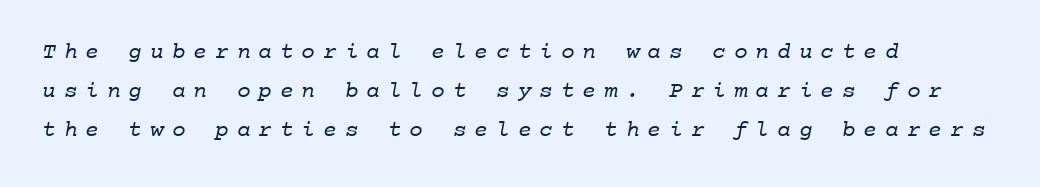
Compared with a centered layout, this one pins lines to the left instead. Beneath every word, the page is bare. Summary of vertical rhythm: regular, with standard interline spacing. Stems here are at most as thick as an everyday book face. The tracking jumps out immediately: characters are airy and widely separated.
